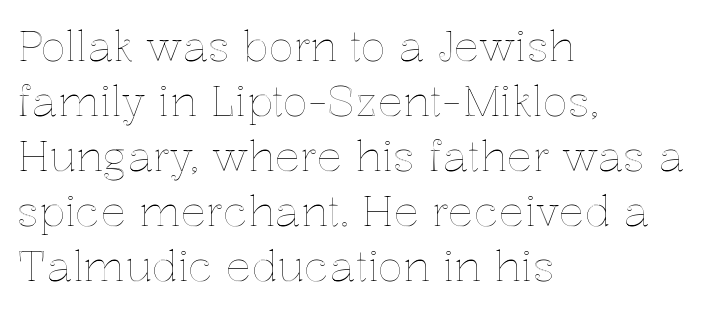
The image shows 42 px text type, upright; set left-aligned, normal line spacing (1.31x), normal letter spacing, not underlined; a medium x-height.
